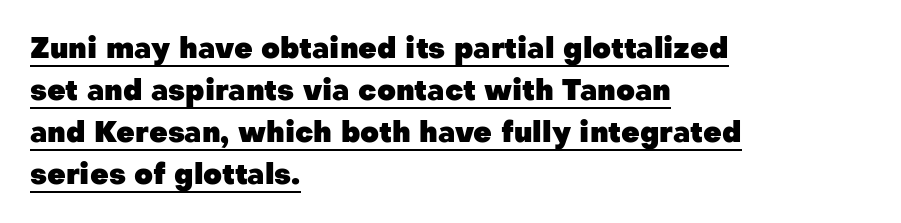
Q: Is the text bold? A: Yes.
Q: Is the text italic (slanted)? A: No, it is upright.
Q: Is the typeface a serif or a sans-serif typeface? A: Sans-serif.
Q: Is the text underlined? A: Yes.
Q: How is the paragraph aligned? A: Left-aligned.
Q: Is the spacing between letters normal or unusually wide? A: Normal.
Q: Is the spacing between lines tight, normal or loose? A: Normal.
Q: Width (condensed, normal, or wide)? A: Normal.
Q: Stroke contrast? A: Low.
Q: x-height? A: Medium.
Q: Monospaced? A: No.
